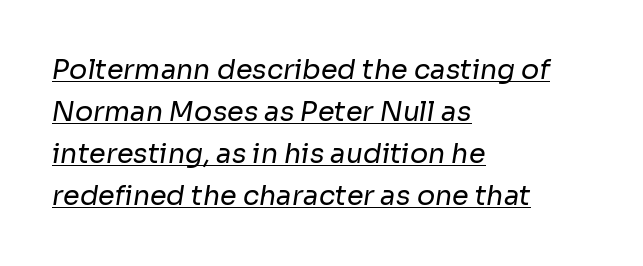
{"bold": "no", "underline": "yes", "align": "left", "line_spacing": "normal", "line_spacing_ratio": 1.56, "letter_spacing": "normal", "letter_spacing_em": 0.0, "glyph_px": 27}
